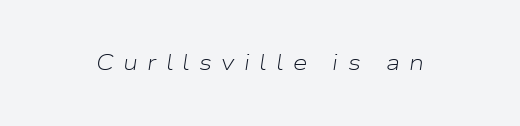
The image shows 21 px text type, italic (leaning right); set unusually wide letter spacing (+0.45 em), not underlined.
